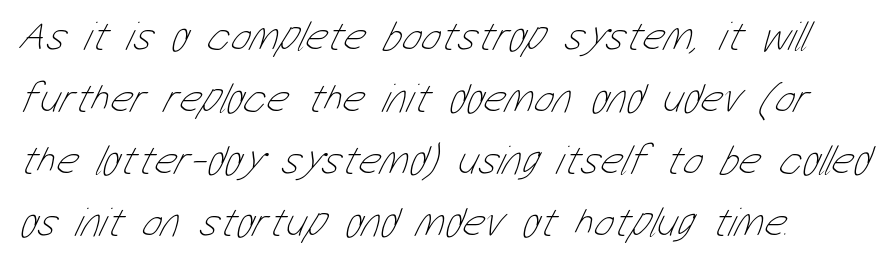
{"bold": "no", "weight": "thin", "width": "condensed", "stroke_contrast": "low", "x_height": "medium", "monospaced": "no", "underline": "no", "align": "left", "line_spacing": "normal", "line_spacing_ratio": 1.48, "letter_spacing": "normal", "letter_spacing_em": 0.0, "glyph_px": 42}
